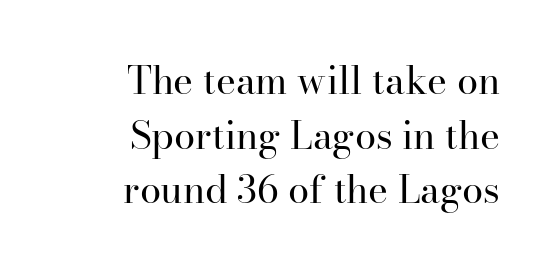
{"serif": "yes", "italic": "no", "bold": "no", "weight": "regular", "width": "normal", "stroke_contrast": "high", "x_height": "small", "monospaced": "no", "underline": "no", "align": "right", "line_spacing": "normal", "line_spacing_ratio": 1.44, "letter_spacing": "normal", "letter_spacing_em": 0.0, "glyph_px": 38}
